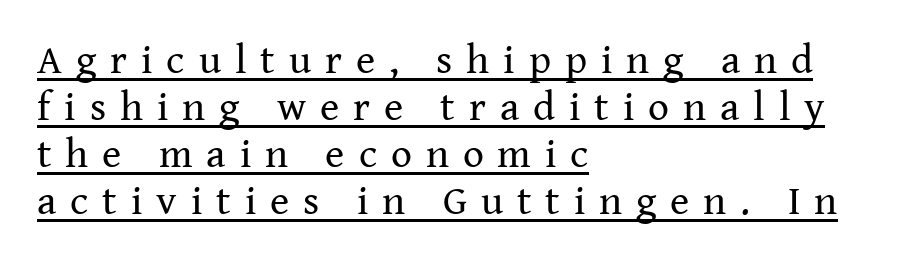
Q: Is the text bold? A: No.
Q: Is the text italic (slanted)? A: No, it is upright.
Q: Is the typeface a serif or a sans-serif typeface? A: Serif.
Q: Is the text underlined? A: Yes.
Q: How is the paragraph aligned? A: Left-aligned.
Q: Is the spacing between letters normal or unusually wide? A: Unusually wide.
Q: Is the spacing between lines tight, normal or loose? A: Tight.
Q: Width (condensed, normal, or wide)? A: Normal.
Q: Stroke contrast? A: Medium.
Q: x-height? A: Medium.
Q: Monospaced? A: No.
